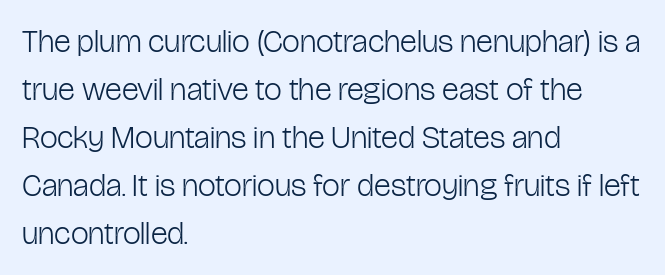
Q: Is the text bold? A: No.
Q: Is the text italic (slanted)? A: No, it is upright.
Q: Is the typeface a serif or a sans-serif typeface? A: Sans-serif.
Q: Is the text underlined? A: No.
Q: How is the paragraph aligned? A: Left-aligned.
Q: Is the spacing between letters normal or unusually wide? A: Normal.
Q: Is the spacing between lines tight, normal or loose? A: Normal.
Q: Width (condensed, normal, or wide)? A: Condensed.
Q: Stroke contrast? A: Low.
Q: x-height? A: Medium.
Q: Monospaced? A: No.
